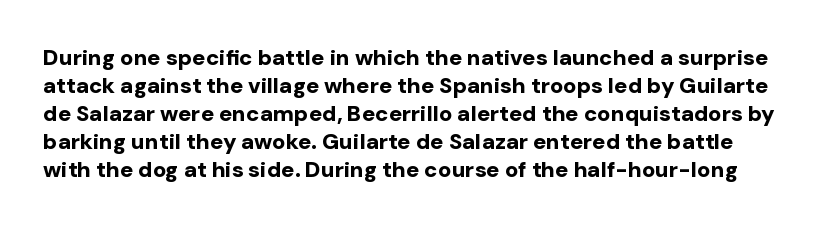
The image shows 22 px bold type, upright; set normal line spacing (1.27x), normal letter spacing, not underlined.
